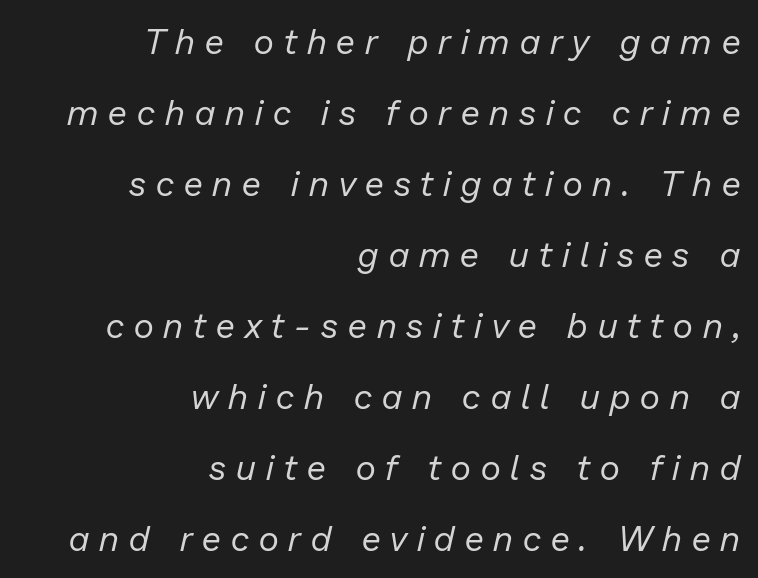
You can tell it's italic because the verticals aren't actually vertical. The setting favours the right margin, as signatures and pull-quotes sometimes do. Regarding leading, the lines here are spaced well apart. This rendering widens character spacing well past its baseline value.
